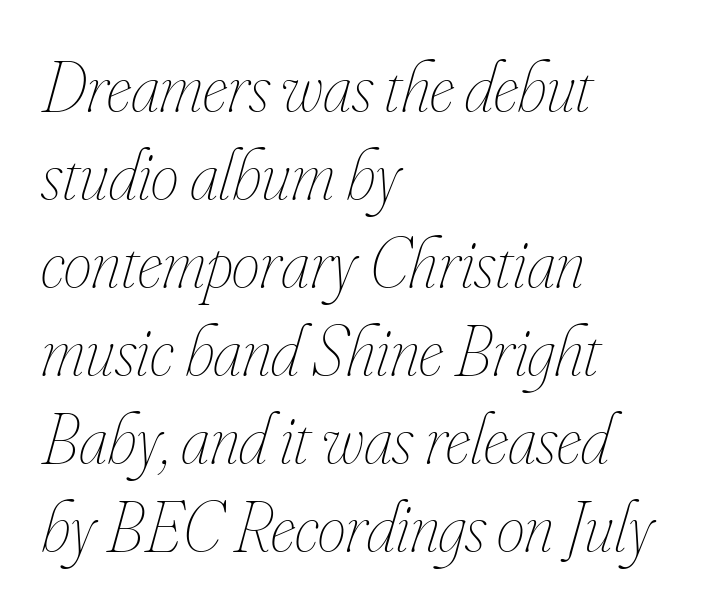
The image shows 71 px thin, condensed type, italic (leaning right); set left-aligned, line spacing 1.24x, normal letter spacing, not underlined; low stroke contrast and a small x-height.
